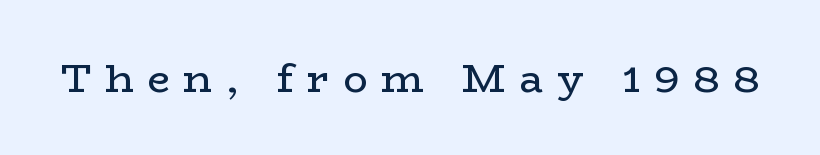
The image shows 40 px regular-weight, wide serif type, upright; set unusually wide letter spacing (+0.34 em), not underlined; low stroke contrast and a medium x-height.
